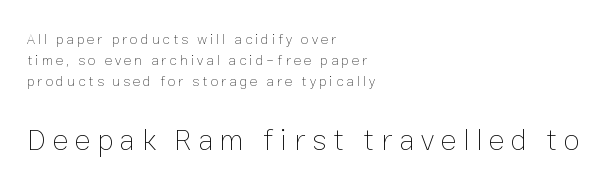
{"italic": "no", "bold": "no", "weight": "thin", "width": "normal", "stroke_contrast": "low", "x_height": "medium", "monospaced": "no", "underline": "no", "align": "left", "line_spacing": "normal", "line_spacing_ratio": 1.49, "letter_spacing": "wide", "letter_spacing_em": 0.22, "larger_block": "second", "size_ratio": 2.14, "glyph_px": 30}
